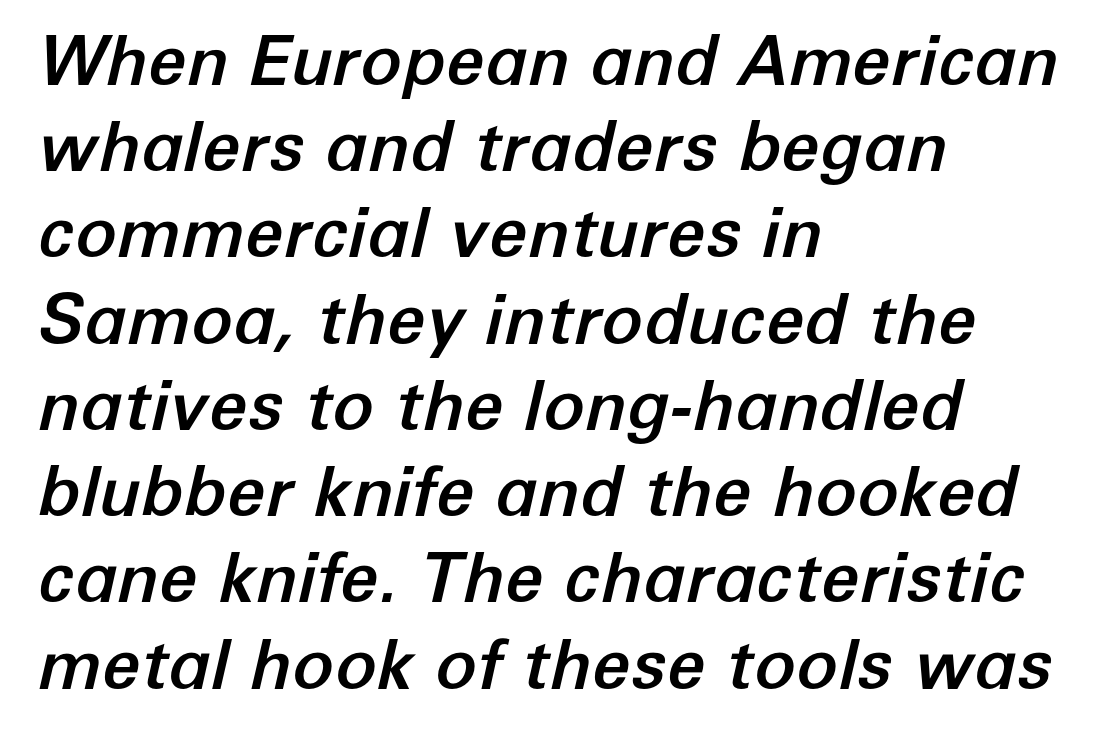
Q: Is the text italic (slanted)? A: Yes, it leans right by about 12 degrees.
Q: Is the text underlined? A: No.
Q: How is the paragraph aligned? A: Left-aligned.
Q: Is the spacing between letters normal or unusually wide? A: Normal.
Q: Is the spacing between lines tight, normal or loose? A: Normal.
Q: Width (condensed, normal, or wide)? A: Normal.
Q: Stroke contrast? A: Low.
Q: x-height? A: Medium.
Q: Monospaced? A: No.
